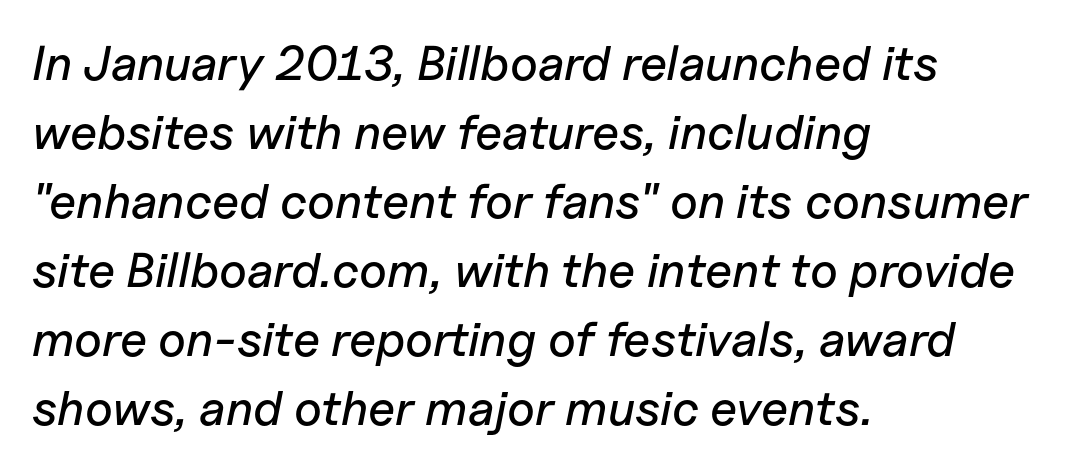
Q: Is the text italic (slanted)? A: Yes, it leans right by about 11 degrees.
Q: Is the text underlined? A: No.
Q: How is the paragraph aligned? A: Left-aligned.
Q: Is the spacing between letters normal or unusually wide? A: Normal.
Q: Is the spacing between lines tight, normal or loose? A: Normal.
Q: Width (condensed, normal, or wide)? A: Normal.
Q: Stroke contrast? A: Low.
Q: x-height? A: Medium.
Q: Monospaced? A: No.
